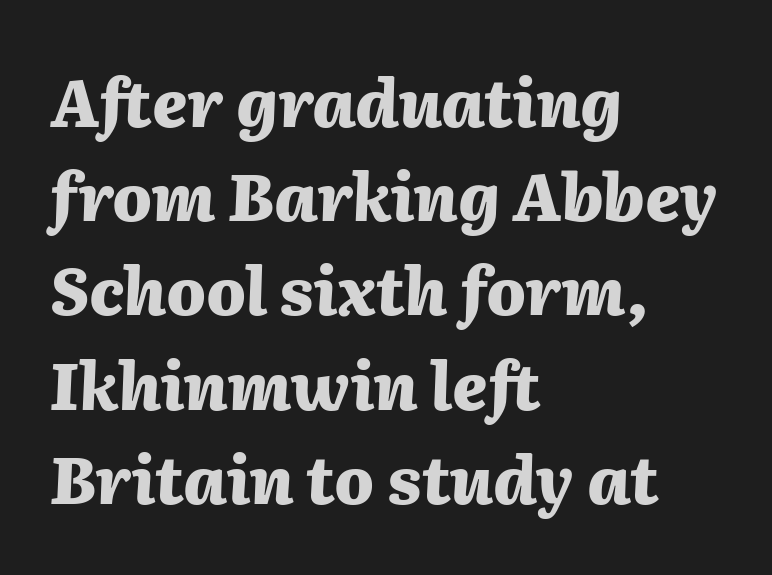
Is this a fixed-width face? No — the glyphs have proportional, varying widths. The passage shown stacks its lines at a standard gap. It's the slanting kind of type. Typeset ragged right — the left edge is the straight one. The zone under the glyphs is completely vacant.
